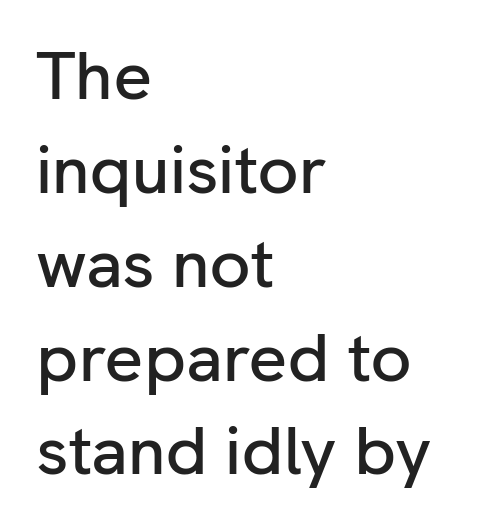
{"serif": "no", "italic": "no", "width": "normal", "stroke_contrast": "low", "x_height": "medium", "monospaced": "no", "underline": "no", "align": "left", "line_spacing": "normal", "line_spacing_ratio": 1.38, "letter_spacing": "normal", "letter_spacing_em": 0.0, "glyph_px": 68}
